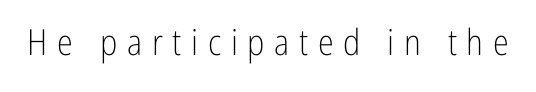
No heavy texture on the line: the type isn't bold. Glyph-to-glyph distance is far greater than everyday printed text. You could not count columns in this text — the font is proportionally spaced. You can tell it's not italic because the verticals are truly vertical. Descenders hang freely into open space.
